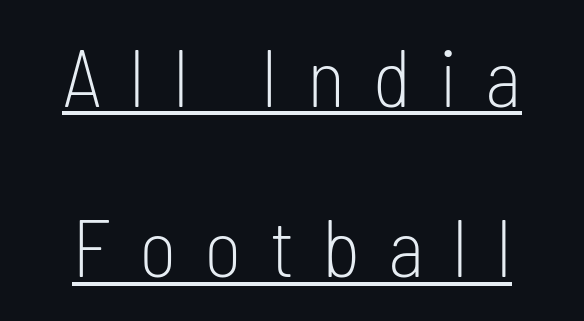
The image shows 80 px light, condensed sans-serif type, upright; set loose line spacing (2.13x), unusually wide letter spacing (+0.35 em), underlined; low stroke contrast and a medium x-height.
